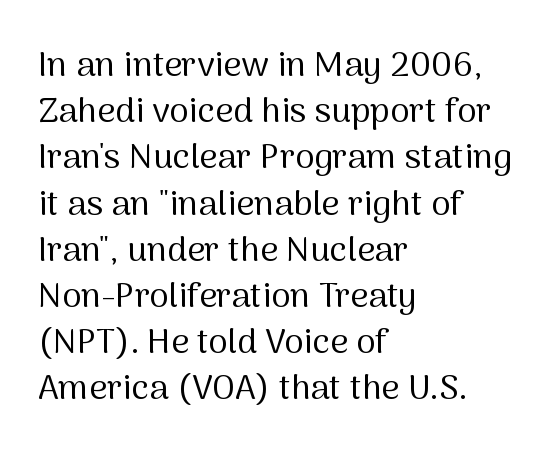
Q: Is the text bold? A: No.
Q: Is the text italic (slanted)? A: No, it is upright.
Q: Is the typeface a serif or a sans-serif typeface? A: Sans-serif.
Q: Is the text underlined? A: No.
Q: How is the paragraph aligned? A: Left-aligned.
Q: Is the spacing between letters normal or unusually wide? A: Normal.
Q: Is the spacing between lines tight, normal or loose? A: Normal.
Q: Width (condensed, normal, or wide)? A: Normal.
Q: Stroke contrast? A: Medium.
Q: x-height? A: Medium.
Q: Monospaced? A: No.
